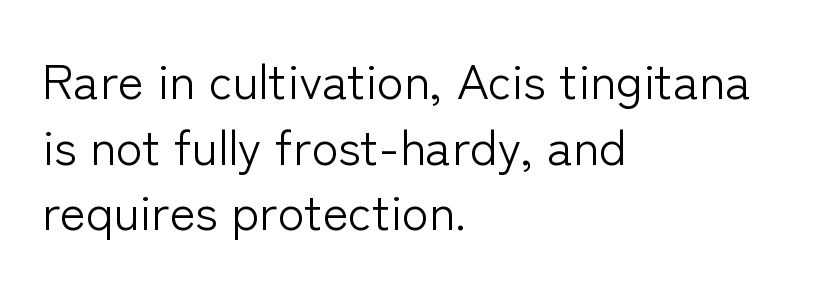
{"serif": "no", "italic": "no", "bold": "no", "weight": "light", "width": "normal", "stroke_contrast": "low", "x_height": "medium", "monospaced": "no", "underline": "no", "align": "left", "line_spacing": "normal", "line_spacing_ratio": 1.34, "letter_spacing": "normal", "letter_spacing_em": 0.0, "glyph_px": 49}
